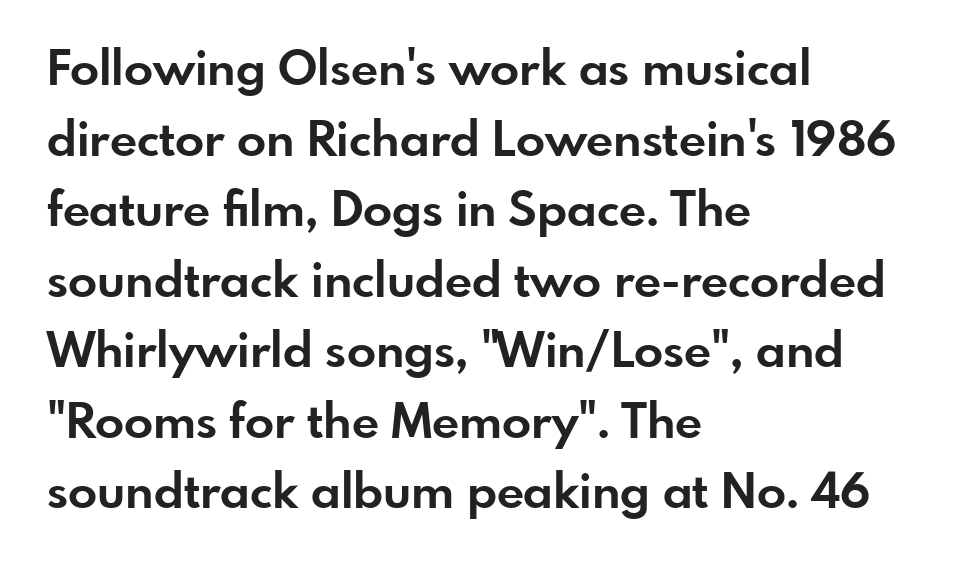
The text block is weighted toward the left margin, trailing off unevenly rightward. The specimen omits any rule beneath the text block's lines. Each new line begins a customary step beneath the previous one. Do the characters align in a grid? No, the font is proportional. Heft: maximum for text — a bold. Ordinary non-slanted type is in use.
